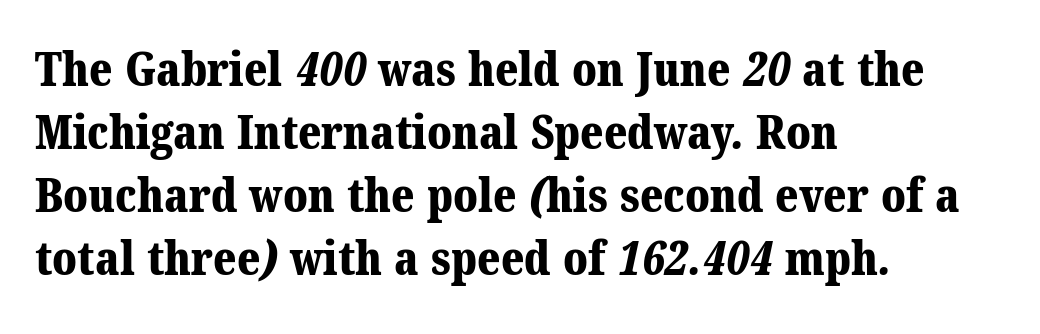
Q: Is the text bold? A: Yes.
Q: Is the typeface a serif or a sans-serif typeface? A: Serif.
Q: Is the text underlined? A: No.
Q: How is the paragraph aligned? A: Left-aligned.
Q: Is the spacing between letters normal or unusually wide? A: Normal.
Q: Is the spacing between lines tight, normal or loose? A: Normal.
Q: Width (condensed, normal, or wide)? A: Normal.
Q: Stroke contrast? A: Medium.
Q: x-height? A: Medium.
Q: Monospaced? A: No.
